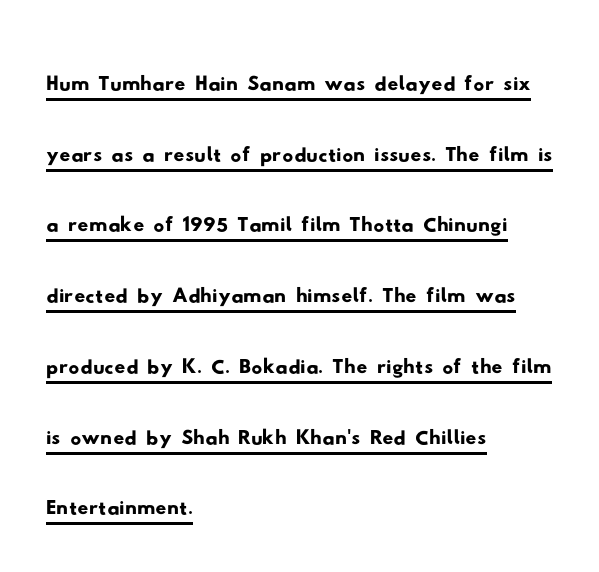
{"serif": "no", "width": "wide", "stroke_contrast": "low", "x_height": "small", "monospaced": "no", "underline": "yes", "align": "left", "line_spacing": "normal", "line_spacing_ratio": 1.31, "letter_spacing": "normal", "letter_spacing_em": 0.0, "glyph_px": 54}
